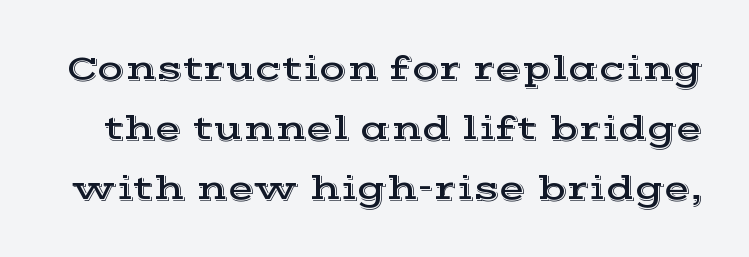
The image shows 35 px wide serif type, upright; set line spacing 1.71x, normal letter spacing, not underlined; a medium x-height.
